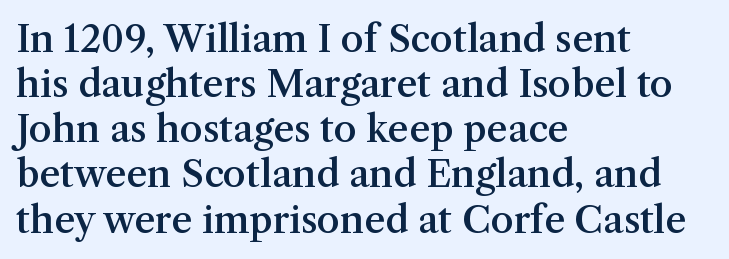
{"serif": "yes", "italic": "no", "bold": "semi", "weight": "semibold", "width": "normal", "stroke_contrast": "medium", "x_height": "medium", "monospaced": "no", "underline": "no", "align": "left", "line_spacing_ratio": 1.22, "letter_spacing": "normal", "letter_spacing_em": 0.0, "glyph_px": 37}
